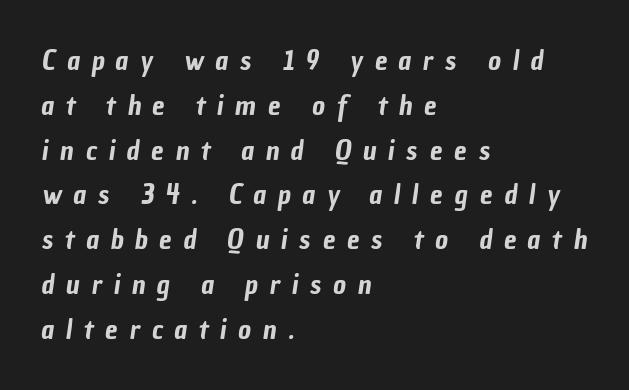
The passage shown is typed in a proportional face where columns would drift. Each word looks stretched out because of the extra space between its letters. This sample uses a sans-serif face. Typeset ragged right — the left edge is the straight one.
